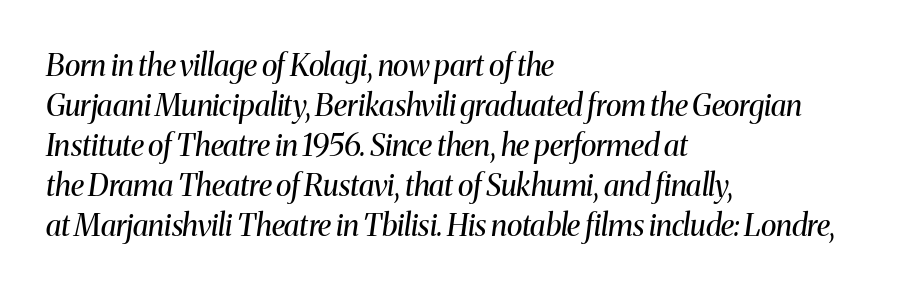
{"serif": "yes", "italic": "yes", "lean": "right", "slant_degrees": 8, "bold": "no", "weight": "regular", "width": "normal", "stroke_contrast": "medium", "x_height": "medium", "monospaced": "no", "underline": "no", "align": "left", "line_spacing": "normal", "line_spacing_ratio": 1.33, "letter_spacing": "normal", "letter_spacing_em": 0.0, "glyph_px": 30}
